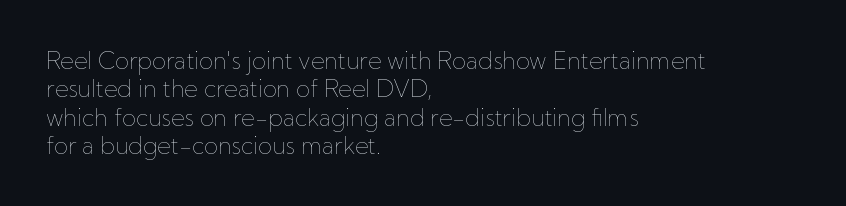
Q: Is the text bold? A: No.
Q: Is the text italic (slanted)? A: No, it is upright.
Q: Is the text underlined? A: No.
Q: How is the paragraph aligned? A: Left-aligned.
Q: Is the spacing between letters normal or unusually wide? A: Normal.
